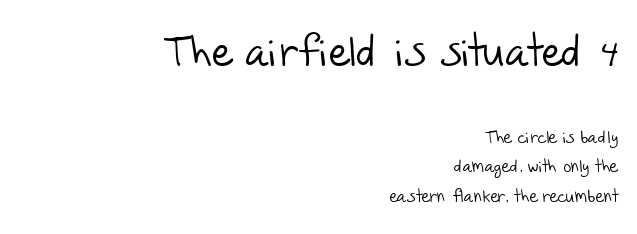
Line ends are locked; line starts wander. Top chunk: large. Bottom chunk: small. Is the letter spacing exaggerated? No — it looks like the ordinary default. The type family on display is of the sans-serif kind. Letters have the restrained weight of plain body copy at most.
